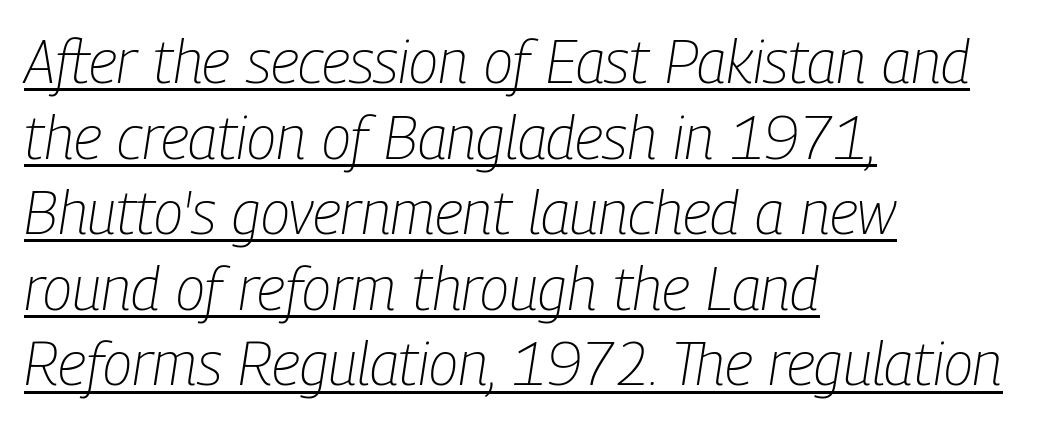
Notice how descenders clear the ascenders below comfortably — that's standard leading. Is the type heavy? It reads as light-to-regular instead. The typesetter has applied underlining to the passage shown. Do the characters align in a grid? No, the font is proportional. The paragraph has a hard left edge and a soft right edge. The specimen reads as italic at a glance.
